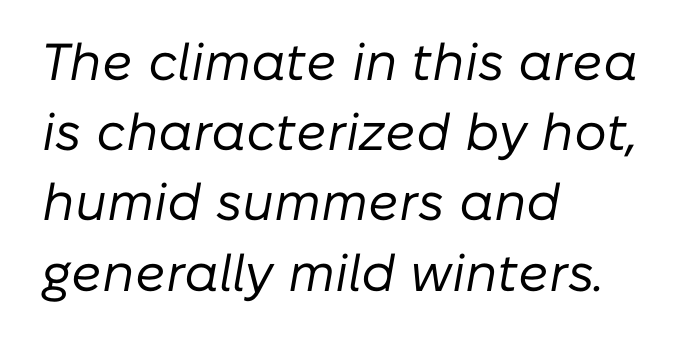
A classic flush-left, rag-right setting is used for this passage. This is oblique type, the kind used for emphasis or titles. The passage shown has conventional tracking throughout. Is this a fixed-width face? No — the glyphs have proportional, varying widths. Vertical stems look standard width or narrower in stroke. How would I describe the line gaps? Plain and ordinary.
